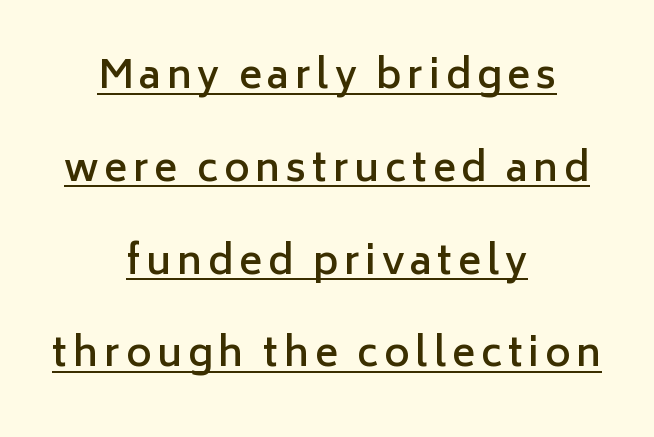
The image shows 39 px semibold sans-serif type, upright; set centered, loose line spacing (2.38x), underlined; low stroke contrast and a medium x-height.
